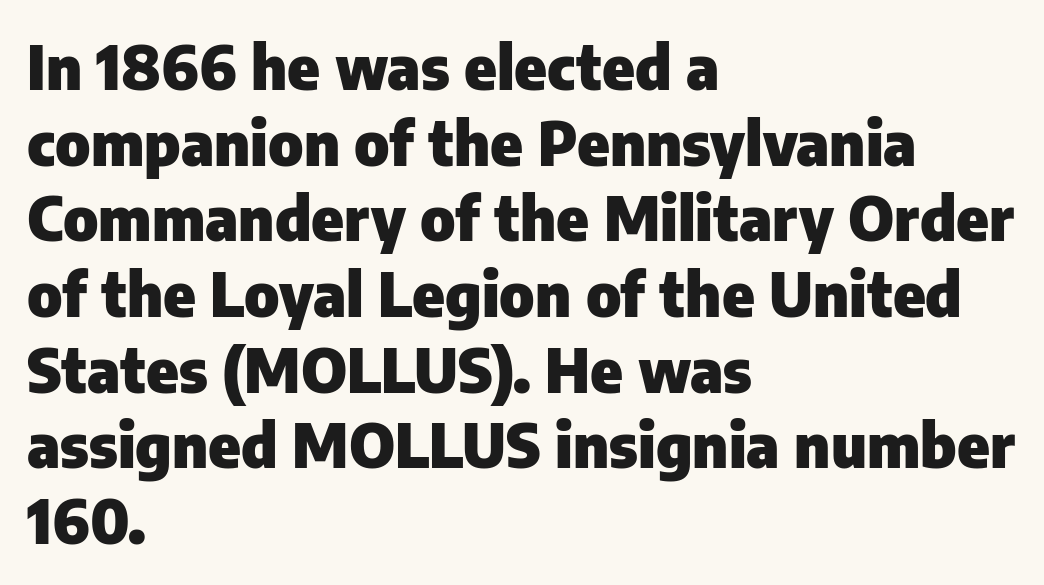
The image shows 61 px heavy sans-serif type, upright; set left-aligned, line spacing 1.24x, normal letter spacing, not underlined; low stroke contrast and a medium x-height.
